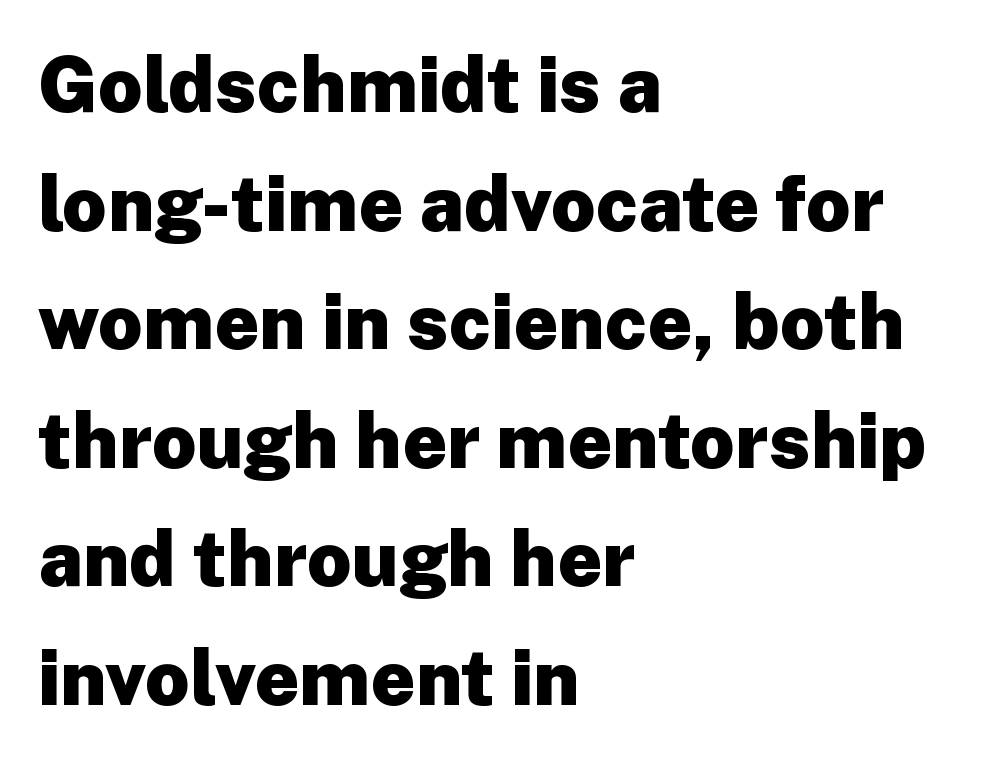
Compared with an ordinary text face, these strokes are far heavier — a full bold. Letters rest on an invisible, unmarked baseline. The letters sit at their default tracking, neither squeezed nor spread. The face used here is proportionally spaced, like ordinary book or web type. Posture: vertical. Does the leading feel generous? No, just average.
